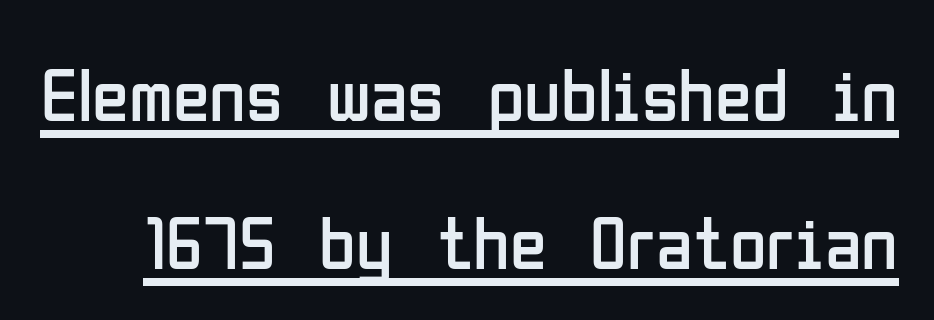
The image shows 75 px regular-weight, condensed sans-serif type, upright; set loose line spacing (1.97x), normal letter spacing, underlined; low stroke contrast and a medium x-height.
